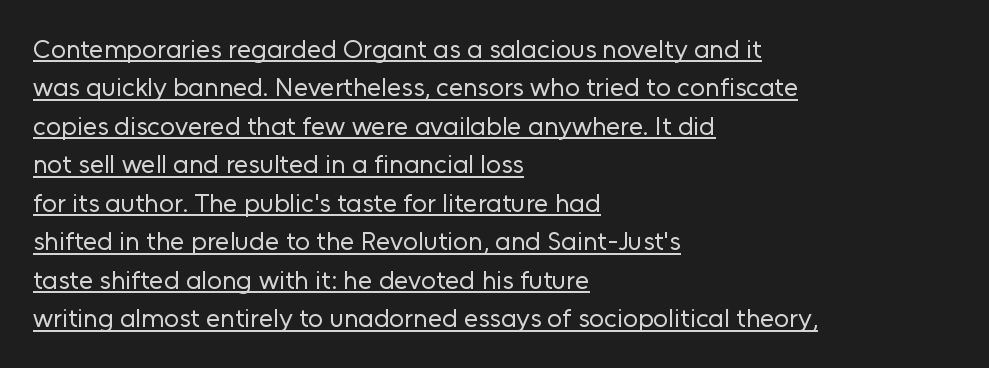
The image shows 26 px text type, upright; set left-aligned, normal line spacing (1.48x), normal letter spacing, underlined.
